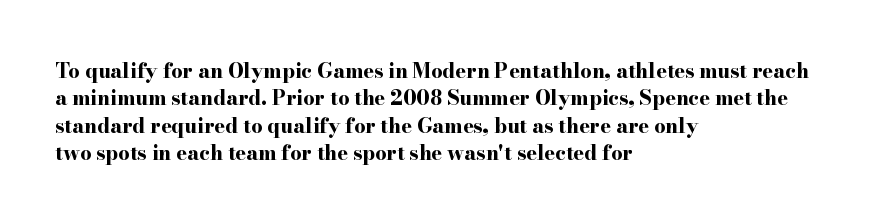
Q: Is the text bold? A: Yes.
Q: Is the text italic (slanted)? A: No, it is upright.
Q: Is the text underlined? A: No.
Q: How is the paragraph aligned? A: Left-aligned.
Q: Is the spacing between letters normal or unusually wide? A: Normal.
Q: Is the spacing between lines tight, normal or loose? A: Normal.
